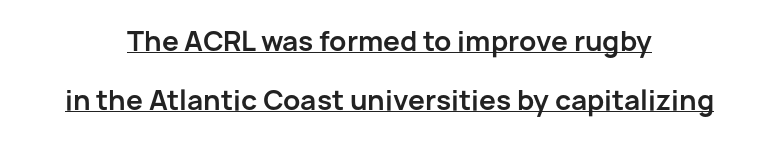
Q: Is the text bold? A: Yes.
Q: Is the text italic (slanted)? A: No, it is upright.
Q: Is the text underlined? A: Yes.
Q: How is the paragraph aligned? A: Centered.
Q: Is the spacing between letters normal or unusually wide? A: Normal.
Q: Is the spacing between lines tight, normal or loose? A: Loose.
